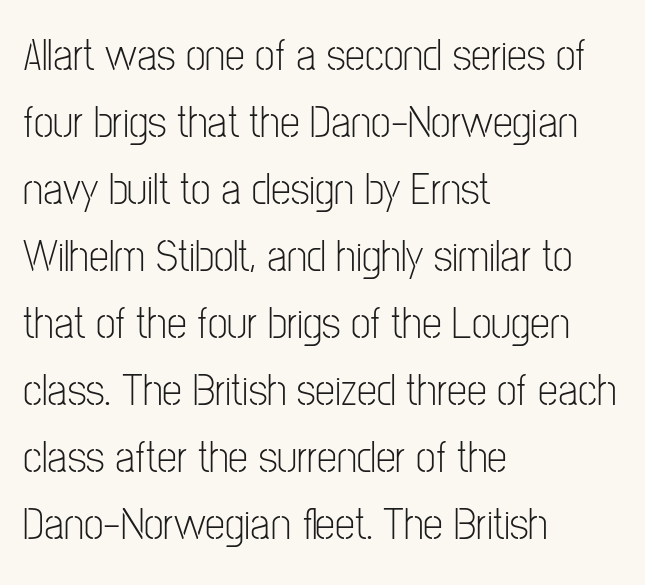
The image shows 45 px light, condensed sans-serif type, upright; set left-aligned, normal line spacing (1.49x), normal letter spacing, not underlined; low stroke contrast and a medium x-height.
